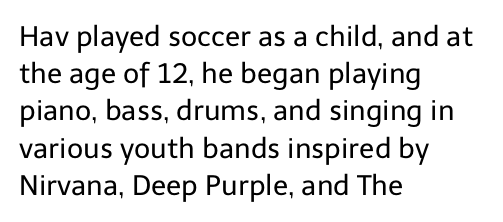
Descender tails drop into unmarked territory. Check where the strokes stop: nothing finishes them off — pure sans. Think of a printed novel: that variable character pitch is what you see here. The typography opts for an upright posture over an oblique one.
